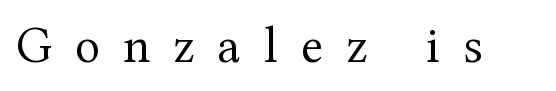
Q: Is the text bold? A: No.
Q: Is the text italic (slanted)? A: No, it is upright.
Q: Is the typeface a serif or a sans-serif typeface? A: Serif.
Q: Is the text underlined? A: No.
Q: Is the spacing between letters normal or unusually wide? A: Unusually wide.
Q: Width (condensed, normal, or wide)? A: Normal.
Q: Stroke contrast? A: Medium.
Q: x-height? A: Medium.
Q: Monospaced? A: No.
